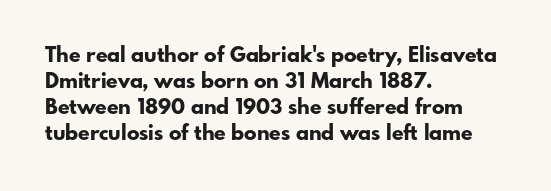
{"italic": "no", "bold": "yes", "underline": "no", "align": "left", "line_spacing_ratio": 1.24, "letter_spacing": "normal", "letter_spacing_em": 0.0, "glyph_px": 21}
